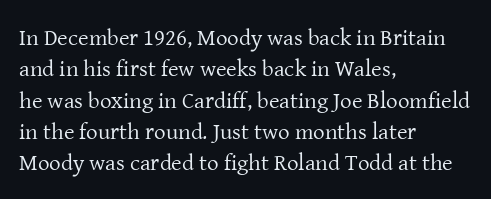
The image shows 23 px text type, upright; set left-aligned, normal line spacing (1.36x), normal letter spacing, not underlined.
